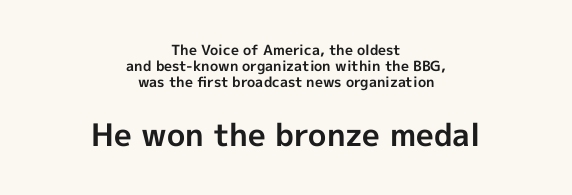
{"serif": "no", "italic": "no", "bold": "yes", "weight": "bold", "width": "normal", "x_height": "medium", "monospaced": "no", "underline": "no", "align": "center", "line_spacing": "tight", "line_spacing_ratio": 1.14, "letter_spacing": "normal", "letter_spacing_em": 0.0, "larger_block": "second", "size_ratio": 2.21, "glyph_px": 31}
